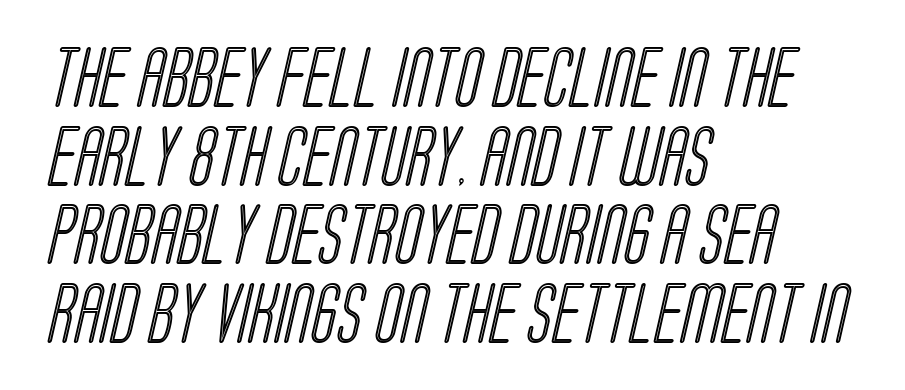
The image shows 60 px condensed type; set left-aligned, normal line spacing (1.31x), normal letter spacing, not underlined; a large x-height.
